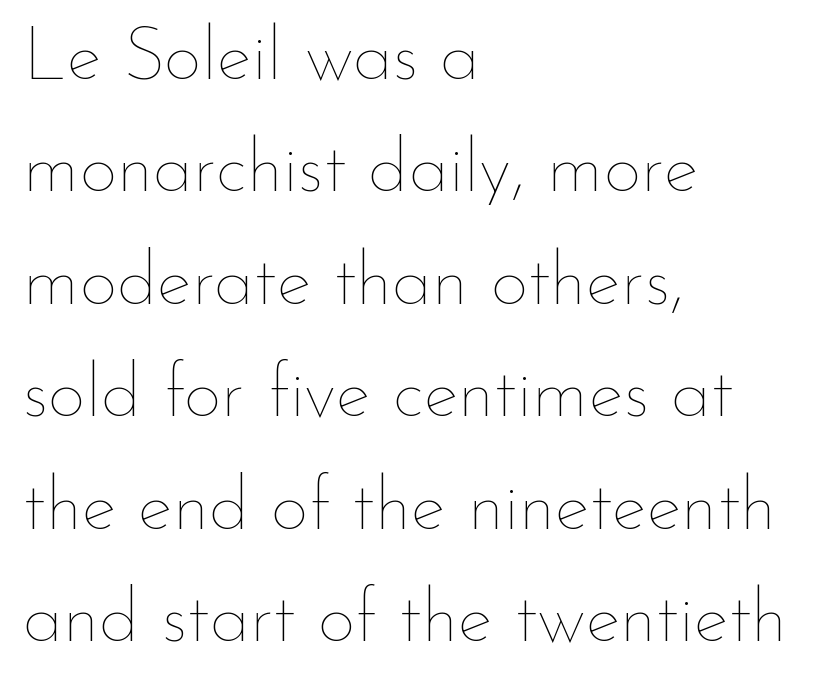
These lines are rendered in a variable-pitch font. These lines are set flush left with a ragged right edge. The designer left line spacing at the default. The passage shown is not underscored anywhere. Short note: letters normally spaced. The lettering holds an erect, upright posture throughout.
